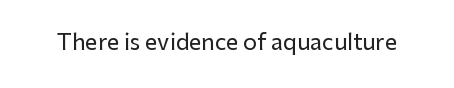
Q: Is the text italic (slanted)? A: No, it is upright.
Q: Is the text underlined? A: No.
Q: Is the spacing between letters normal or unusually wide? A: Normal.
